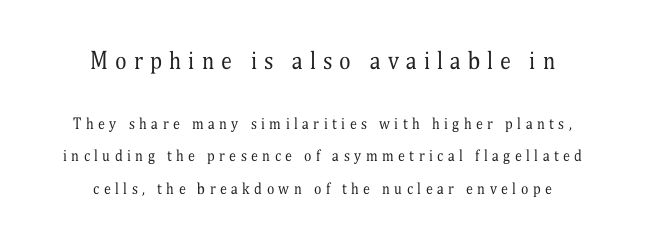
Summary of weight: not heavy and not bold. Designer's note — italics off, roman on. Does extra space separate the letters? Yes, quite a lot of it. If you folded the block vertically in half, each line would mirror itself in length.
